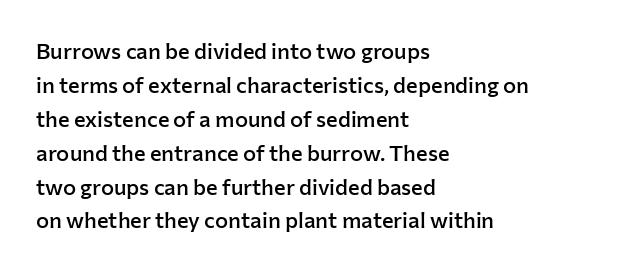
The image shows 22 px text type, upright; set left-aligned, normal line spacing (1.54x), normal letter spacing, not underlined.
